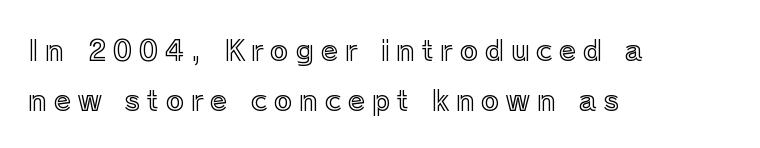
Q: Is the text italic (slanted)? A: No, it is upright.
Q: Is the text underlined? A: No.
Q: How is the paragraph aligned? A: Left-aligned.
Q: Is the spacing between letters normal or unusually wide? A: Unusually wide.
Q: Width (condensed, normal, or wide)? A: Normal.
Q: x-height? A: Medium.
Q: Monospaced? A: No.
